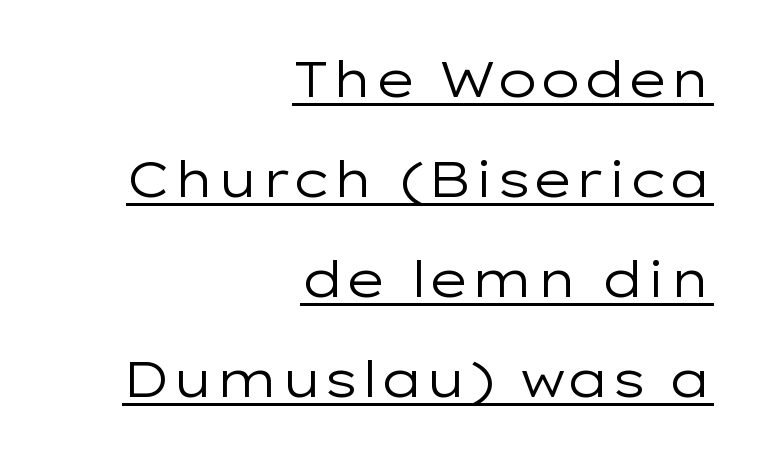
A typographer would call this underscored text. What's the leading like? Stretched, with rows far apart. Varying glyph widths throughout — classic text-font behaviour. Characters follow at the spacing the type designer built in. Is the stroke heavy? The answer is a plain regular-or-lighter. The type family on display is of the sans-serif kind.
